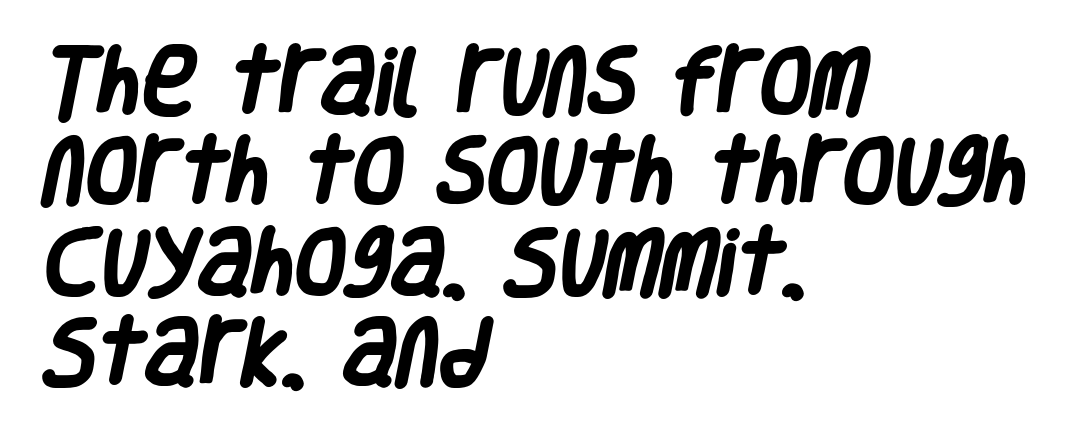
Q: Is the text bold? A: Yes.
Q: Is the typeface a serif or a sans-serif typeface? A: Sans-serif.
Q: Is the text underlined? A: No.
Q: How is the paragraph aligned? A: Left-aligned.
Q: Is the spacing between letters normal or unusually wide? A: Normal.
Q: Width (condensed, normal, or wide)? A: Condensed.
Q: Stroke contrast? A: Low.
Q: x-height? A: Large.
Q: Monospaced? A: No.
